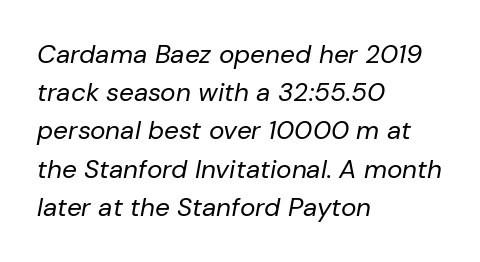
The image shows 26 px text type, italic (leaning right); set left-aligned, normal line spacing (1.47x), normal letter spacing, not underlined.
